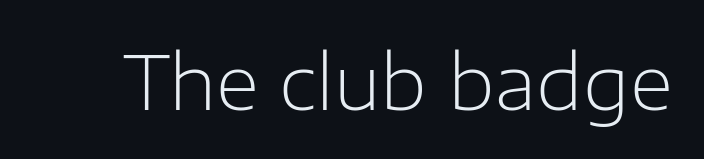
{"serif": "no", "italic": "no", "bold": "no", "weight": "light", "width": "normal", "stroke_contrast": "low", "x_height": "medium", "monospaced": "no", "underline": "no", "letter_spacing": "normal", "letter_spacing_em": 0.0, "glyph_px": 75}
